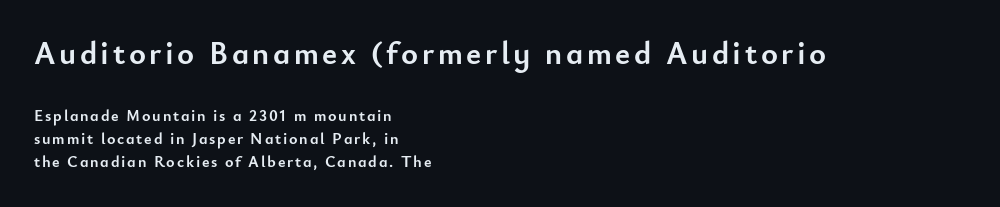
Q: Is the text bold? A: Yes.
Q: Is the text italic (slanted)? A: No, it is upright.
Q: Is the typeface a serif or a sans-serif typeface? A: Sans-serif.
Q: Is the text underlined? A: No.
Q: How is the paragraph aligned? A: Left-aligned.
Q: Is the spacing between lines tight, normal or loose? A: Normal.
Q: Which block of text is set in a larger size, the first (top) or the second (bottom)? A: The first (top) one.
Q: Width (condensed, normal, or wide)? A: Normal.
Q: Stroke contrast? A: Low.
Q: x-height? A: Small.
Q: Monospaced? A: No.
